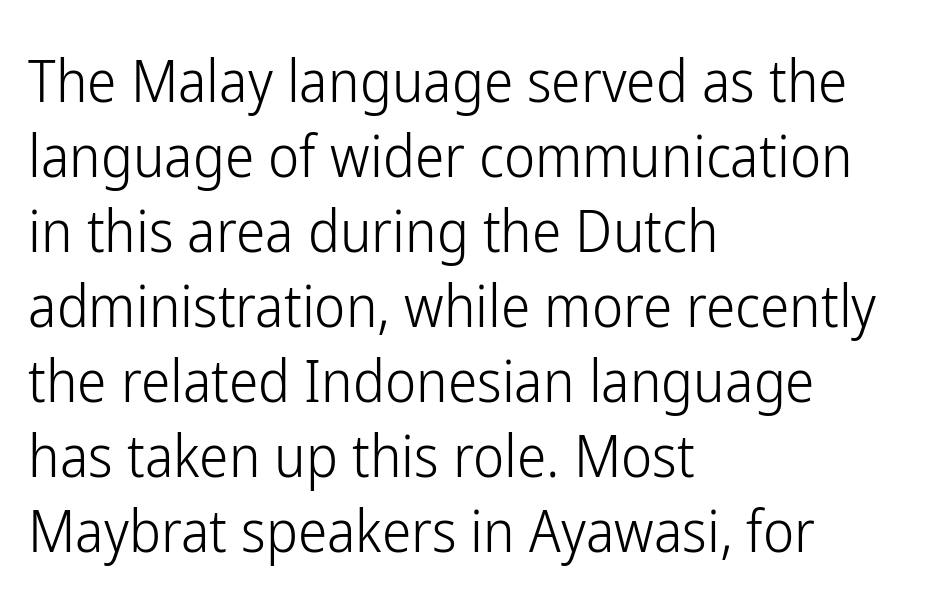
The image shows 59 px light, condensed sans-serif type, upright; set left-aligned, normal line spacing (1.27x), normal letter spacing, not underlined; low stroke contrast and a medium x-height.
